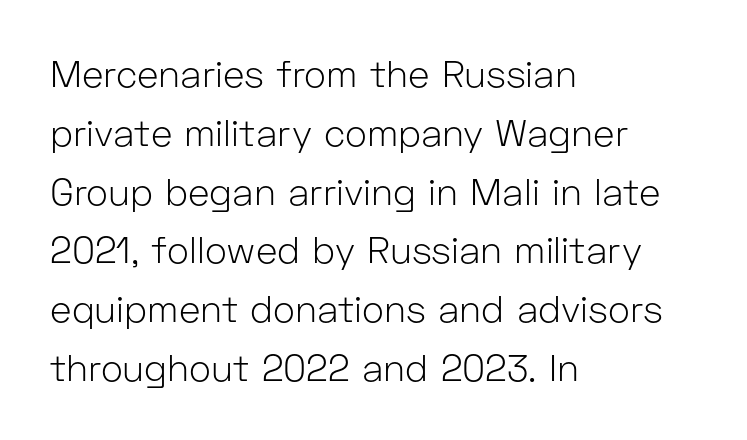
Posture: upright roman. All the whitespace from short lines collects on the right. Weight class: somewhere from thin through regular. The letters advance in unequal steps, a hallmark of proportional type.
